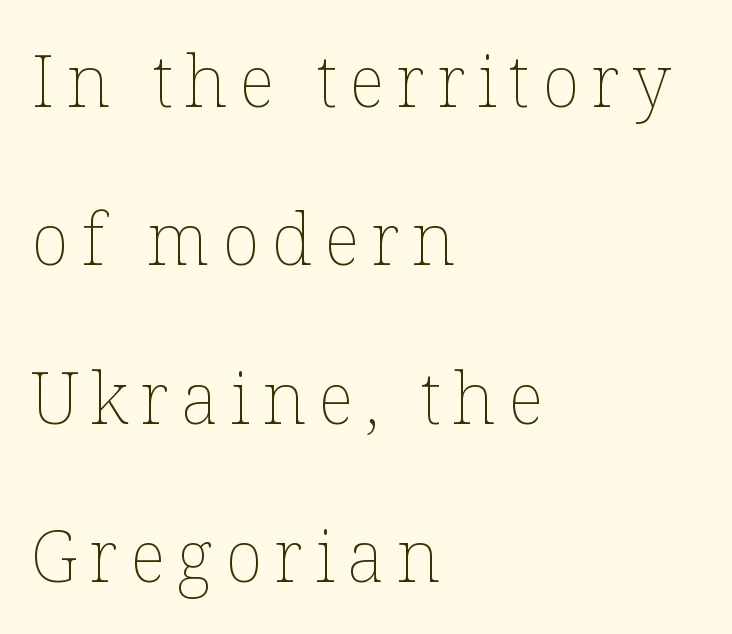
Teacher's note: observe the even left margin — that is flush-left alignment. The passage shown is not bold in any degree. Rendered with straight, roman letterforms. The vertical gap from one line to the next is large. Anything drawn beneath the words? Only blank space. You could not count columns in this text — the font is proportionally spaced.
